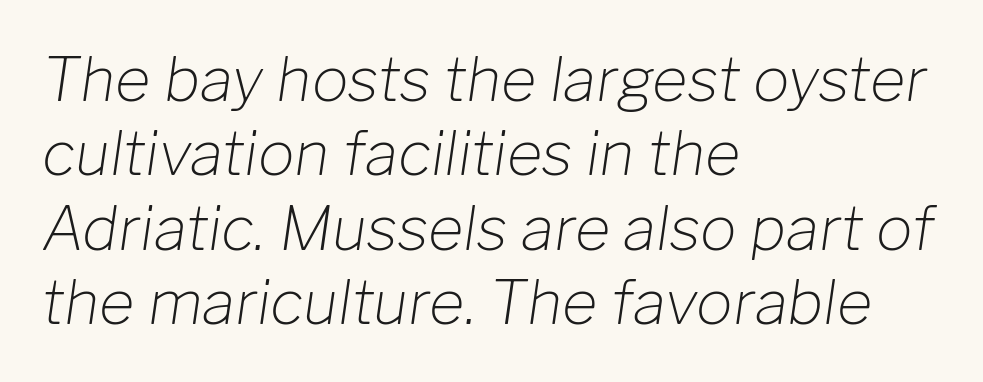
The image shows 61 px light type, italic (leaning right); set left-aligned, line spacing 1.22x, normal letter spacing, not underlined; low stroke contrast and a medium x-height.
